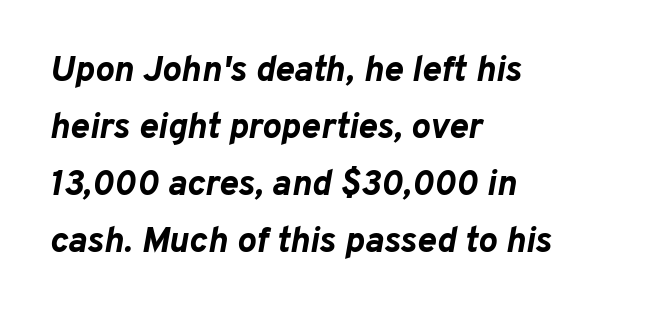
{"italic": "yes", "lean": "right", "slant_degrees": 10, "bold": "yes", "weight": "bold", "width": "normal", "stroke_contrast": "low", "x_height": "medium", "monospaced": "no", "underline": "no", "align": "left", "line_spacing": "normal", "line_spacing_ratio": 1.58, "letter_spacing": "normal", "letter_spacing_em": 0.0, "glyph_px": 36}
